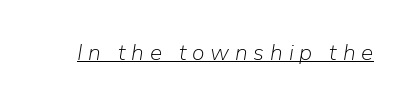
{"italic": "yes", "lean": "right", "slant_degrees": 9, "bold": "no", "underline": "yes", "letter_spacing": "wide", "letter_spacing_em": 0.25, "glyph_px": 23}
